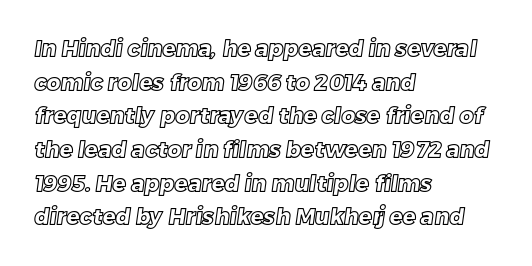
The tracking reads as untouched default to a designer's eye. Rule under the text: the space is simply empty. Leftover space on each line is placed entirely after the last word. The vertical gap from one line to the next is medium.
